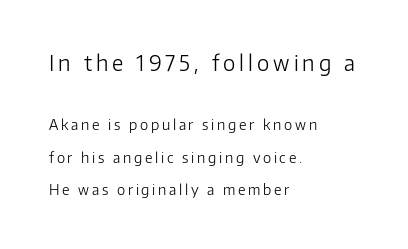
Q: Is the text bold? A: No.
Q: Is the text italic (slanted)? A: No, it is upright.
Q: Is the text underlined? A: No.
Q: How is the paragraph aligned? A: Left-aligned.
Q: Is the spacing between lines tight, normal or loose? A: Loose.
Q: Which block of text is set in a larger size, the first (top) or the second (bottom)? A: The first (top) one.
